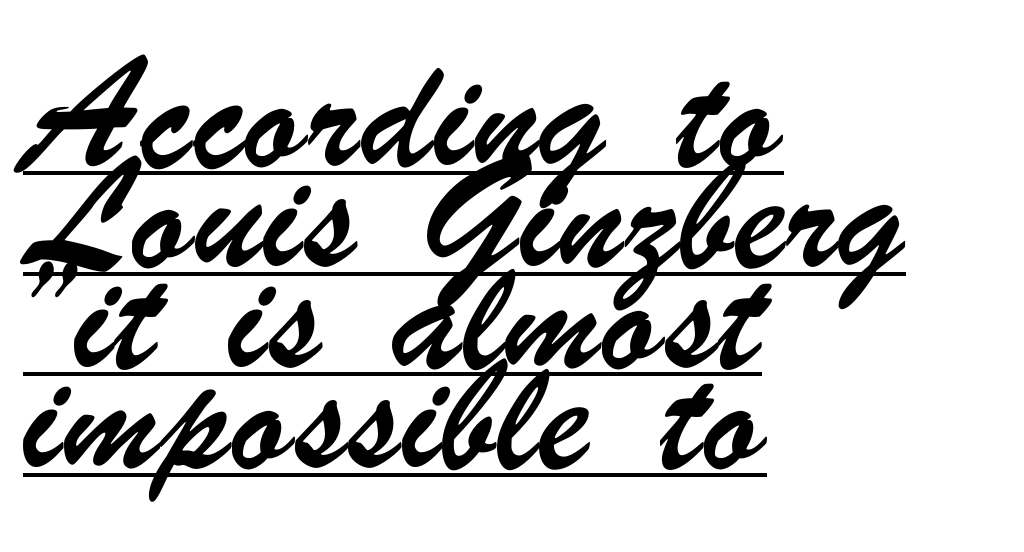
The image shows 70 px condensed sans-serif type; set left-aligned, normal line spacing (1.44x), normal letter spacing, underlined; low stroke contrast and a small x-height.
